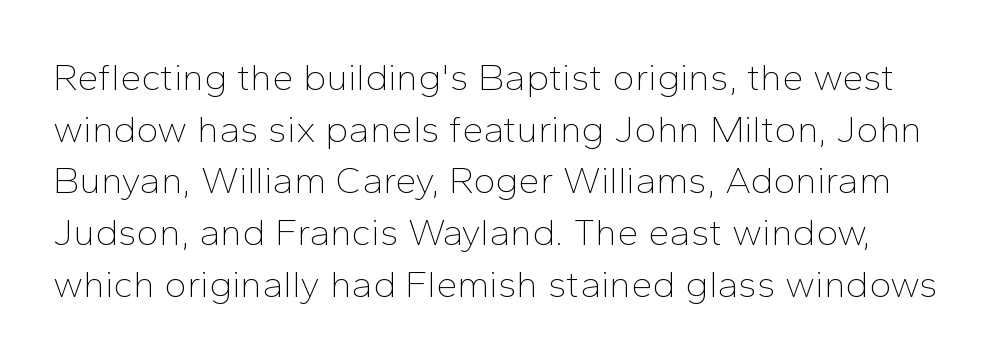
{"serif": "no", "italic": "no", "bold": "no", "weight": "thin", "width": "normal", "stroke_contrast": "low", "x_height": "medium", "monospaced": "no", "underline": "no", "line_spacing": "normal", "line_spacing_ratio": 1.36, "letter_spacing": "normal", "letter_spacing_em": 0.0, "glyph_px": 38}
